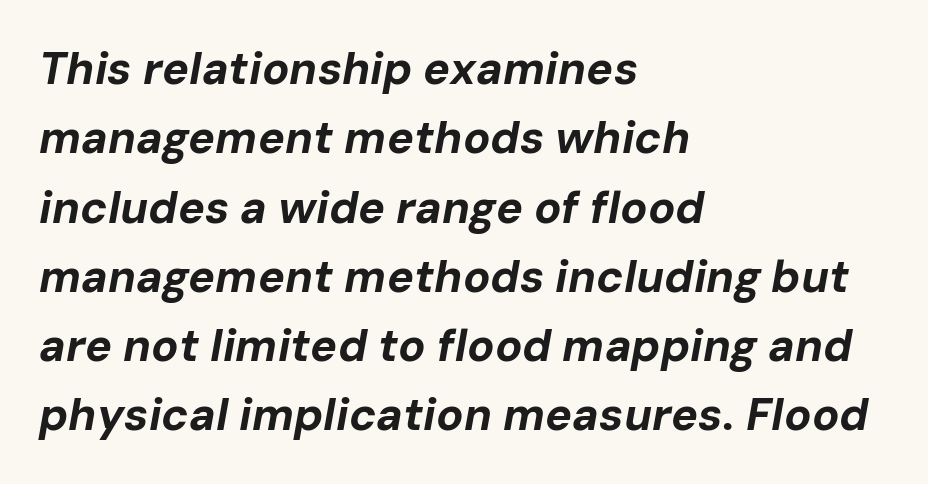
Q: Is the text bold? A: Yes.
Q: Is the text italic (slanted)? A: Yes, it leans right by about 10 degrees.
Q: Is the text underlined? A: No.
Q: How is the paragraph aligned? A: Left-aligned.
Q: Is the spacing between letters normal or unusually wide? A: Normal.
Q: Is the spacing between lines tight, normal or loose? A: Normal.
Q: Width (condensed, normal, or wide)? A: Normal.
Q: Stroke contrast? A: Low.
Q: x-height? A: Medium.
Q: Monospaced? A: No.
